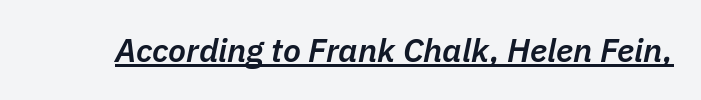
The image shows 33 px semibold type, italic (leaning right); set normal letter spacing, underlined; low stroke contrast and a medium x-height.
